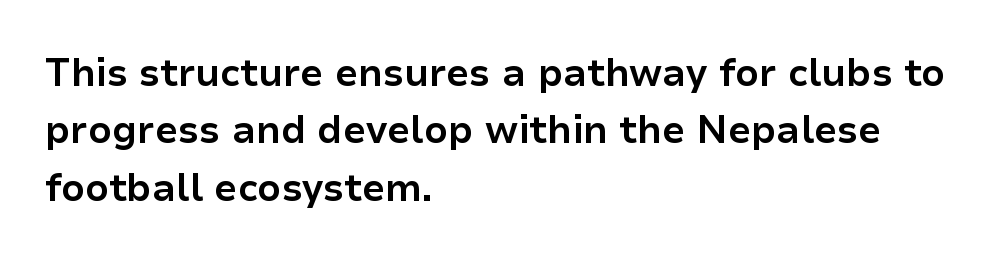
Tracking value appears to be zero — textbook default spacing. Proportional: the letters do not fall into vertical columns. Bare-footed words on every line. When letters stand straight like this, we call the style roman or upright. Line spacing here is normal. Pretty heavy lettering here — definitely bold.
